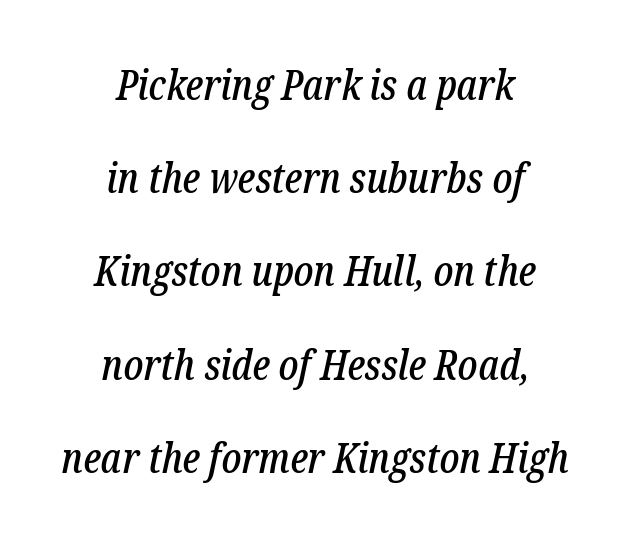
The lettering tilts uniformly, giving the passage an italic look. These lines are rendered in a variable-pitch font. The passage is arranged like a title page — every line centered. The vertical gap from one line to the next is large.
